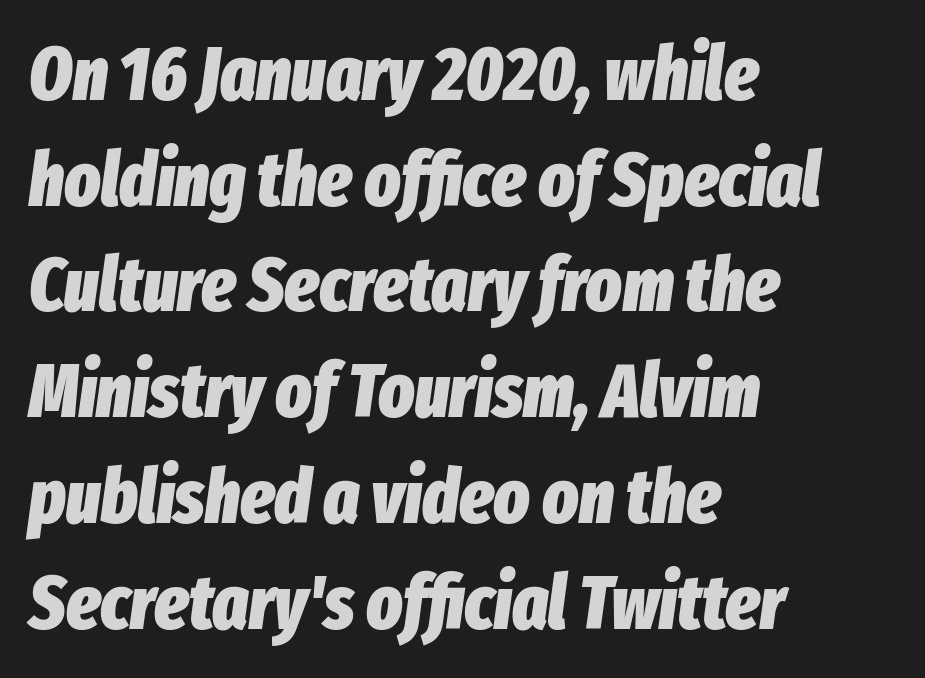
{"italic": "yes", "lean": "right", "slant_degrees": 8, "bold": "yes", "weight": "heavy", "width": "condensed", "stroke_contrast": "low", "x_height": "medium", "monospaced": "no", "underline": "no", "align": "left", "line_spacing": "normal", "line_spacing_ratio": 1.41, "letter_spacing": "normal", "letter_spacing_em": 0.0, "glyph_px": 75}
